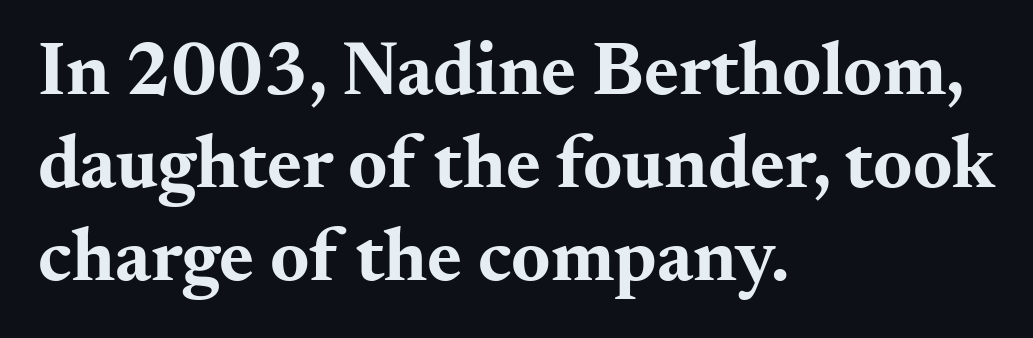
Q: Is the text bold? A: Yes.
Q: Is the text italic (slanted)? A: No, it is upright.
Q: Is the typeface a serif or a sans-serif typeface? A: Serif.
Q: Is the text underlined? A: No.
Q: How is the paragraph aligned? A: Left-aligned.
Q: Is the spacing between letters normal or unusually wide? A: Normal.
Q: Width (condensed, normal, or wide)? A: Wide.
Q: Stroke contrast? A: Medium.
Q: x-height? A: Small.
Q: Monospaced? A: No.
